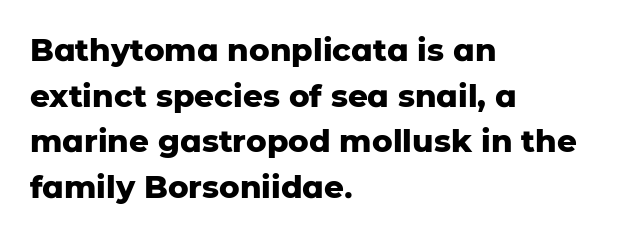
Q: Is the text bold? A: Yes.
Q: Is the text italic (slanted)? A: No, it is upright.
Q: Is the typeface a serif or a sans-serif typeface? A: Sans-serif.
Q: Is the text underlined? A: No.
Q: How is the paragraph aligned? A: Left-aligned.
Q: Is the spacing between letters normal or unusually wide? A: Normal.
Q: Is the spacing between lines tight, normal or loose? A: Normal.
Q: Width (condensed, normal, or wide)? A: Normal.
Q: Stroke contrast? A: Low.
Q: x-height? A: Medium.
Q: Monospaced? A: No.
